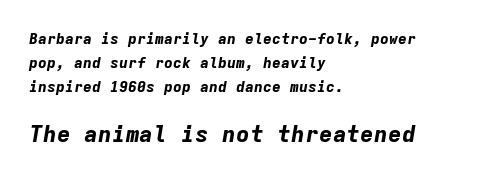
Q: Is the text bold? A: Yes.
Q: Is the text italic (slanted)? A: Yes, it leans right by about 9 degrees.
Q: Is the text underlined? A: No.
Q: How is the paragraph aligned? A: Left-aligned.
Q: Is the spacing between letters normal or unusually wide? A: Normal.
Q: Is the spacing between lines tight, normal or loose? A: Normal.
Q: Which block of text is set in a larger size, the first (top) or the second (bottom)? A: The second (bottom) one.
